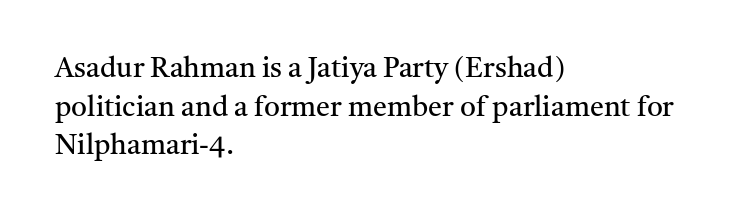
The image shows 28 px regular-weight serif type, upright; set left-aligned, normal line spacing (1.38x), normal letter spacing, not underlined; medium stroke contrast and a medium x-height.
